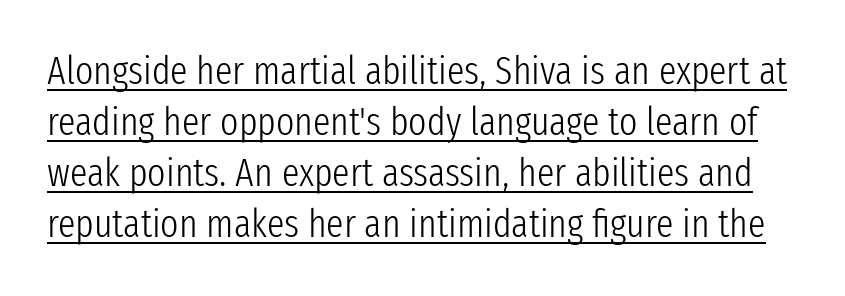
The image shows 39 px light, condensed sans-serif type, upright; set normal line spacing (1.31x), normal letter spacing, underlined; low stroke contrast and a medium x-height.
